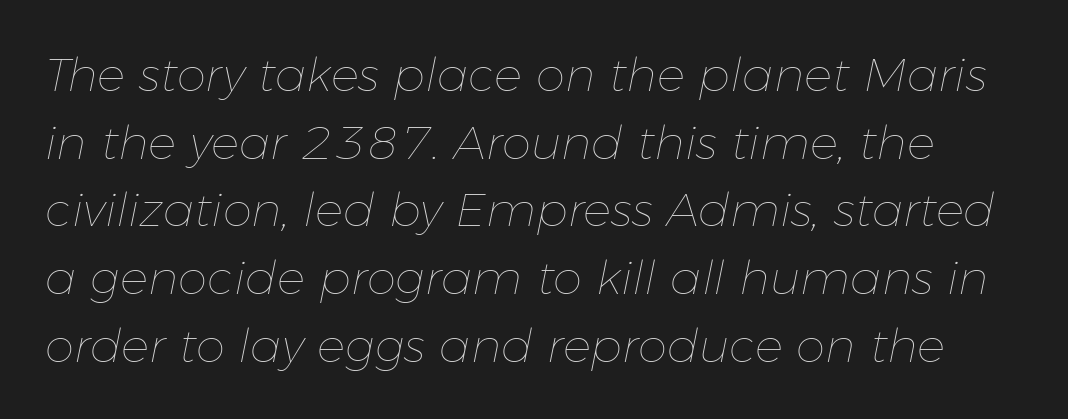
Words appear dense and cohesive because spacing is normal. A typesetter would call this leading conventional body-copy spacing. Unbolded letterforms with no extra heft. Bare-footed words on every line.
